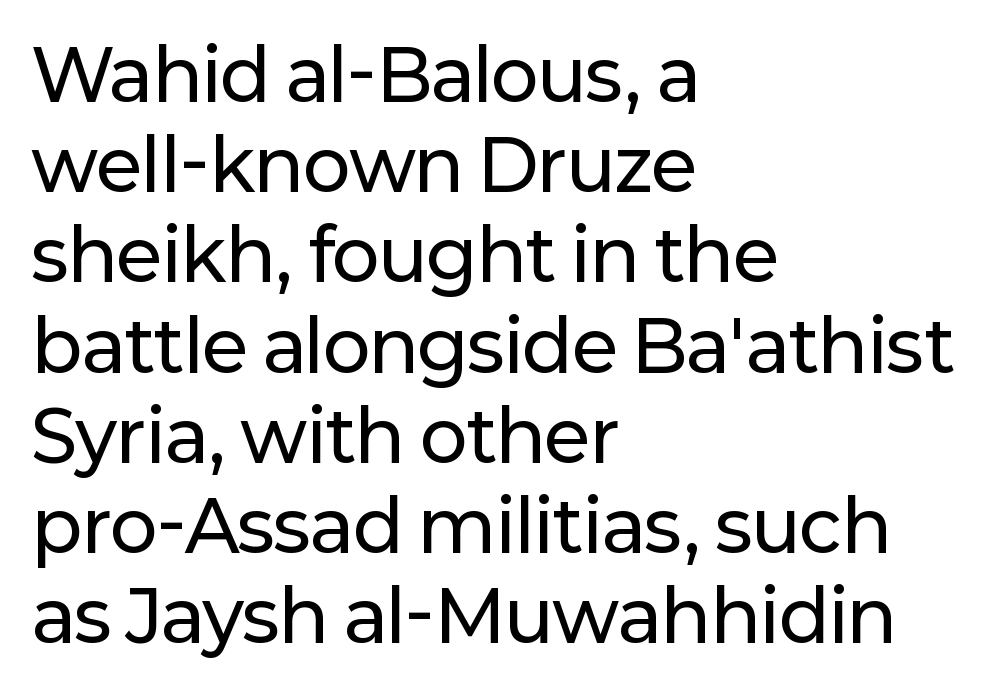
The image shows 71 px sans-serif type, upright; set left-aligned, normal line spacing (1.27x), normal letter spacing, not underlined; low stroke contrast and a medium x-height.
